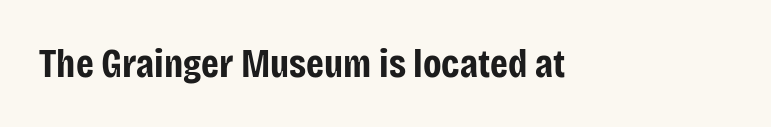
{"serif": "no", "italic": "no", "bold": "yes", "weight": "bold", "width": "condensed", "stroke_contrast": "low", "x_height": "large", "monospaced": "no", "underline": "no", "letter_spacing": "normal", "letter_spacing_em": 0.0, "glyph_px": 40}
